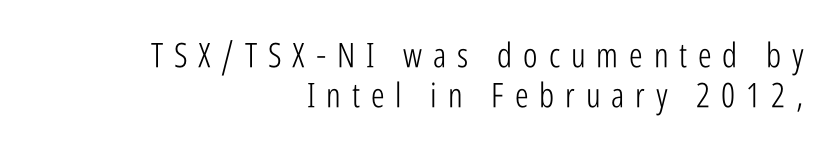
The image shows 34 px light, condensed sans-serif type, upright; set right-aligned, line spacing 1.17x, unusually wide letter spacing (+0.32 em), not underlined; low stroke contrast and a medium x-height.
